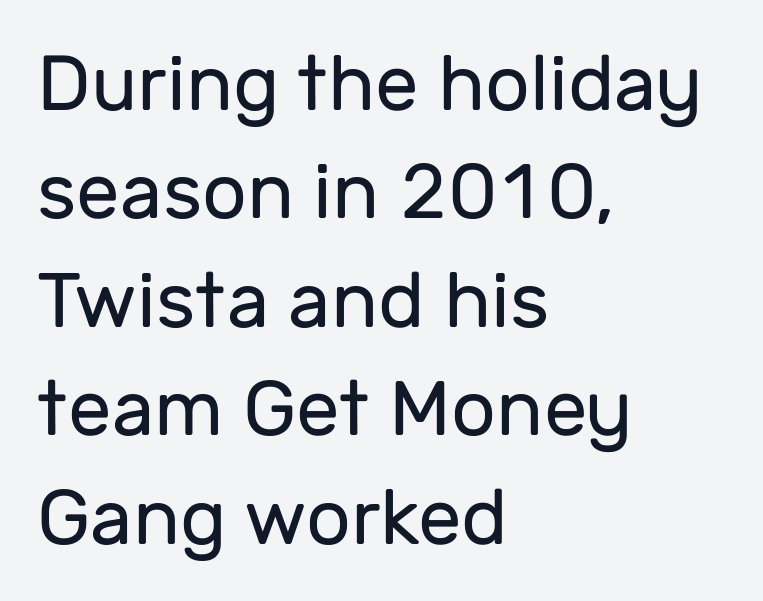
Letter spacing: default. Weight: regular or lighter. The designer went with a sans here, leaving each stem footless. The zone under the glyphs is completely vacant. Horizontally, the lines are justified to the leading edge only.
